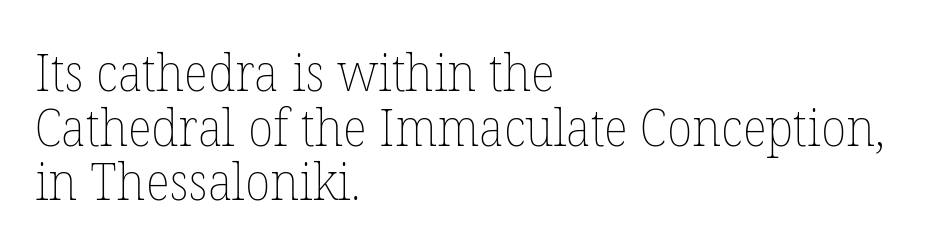
{"italic": "no", "bold": "no", "weight": "thin", "width": "normal", "stroke_contrast": "low", "x_height": "medium", "monospaced": "no", "underline": "no", "align": "left", "line_spacing": "tight", "line_spacing_ratio": 1.05, "letter_spacing": "normal", "letter_spacing_em": 0.0, "glyph_px": 52}
